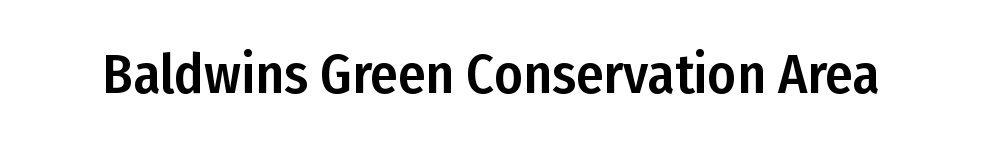
This sample uses a sans-serif face. Compared with typical body copy, the letter spacing here is the same. Spacing verdict: proportional, widths tailored to each character. When letters stand straight like this, we call the style roman or upright. Rule under the text: the space is simply empty.
